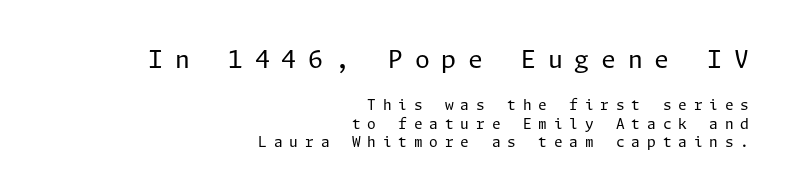
Q: Is the text bold? A: No.
Q: Is the text italic (slanted)? A: No, it is upright.
Q: Is the text underlined? A: No.
Q: How is the paragraph aligned? A: Right-aligned.
Q: Is the spacing between letters normal or unusually wide? A: Unusually wide.
Q: Is the spacing between lines tight, normal or loose? A: Normal.
Q: Which block of text is set in a larger size, the first (top) or the second (bottom)? A: The first (top) one.
